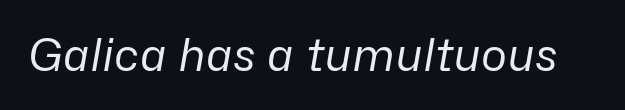
The image shows 44 px regular-weight type, italic (leaning right); set normal letter spacing, not underlined; low stroke contrast and a medium x-height.
